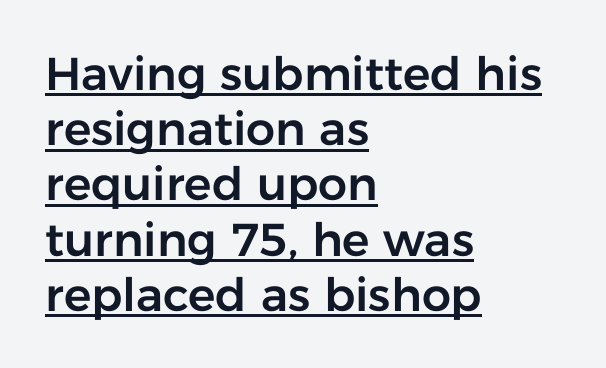
{"serif": "no", "italic": "no", "width": "normal", "stroke_contrast": "low", "x_height": "medium", "monospaced": "no", "underline": "yes", "align": "left", "line_spacing_ratio": 1.2, "letter_spacing": "normal", "letter_spacing_em": 0.0, "glyph_px": 46}
